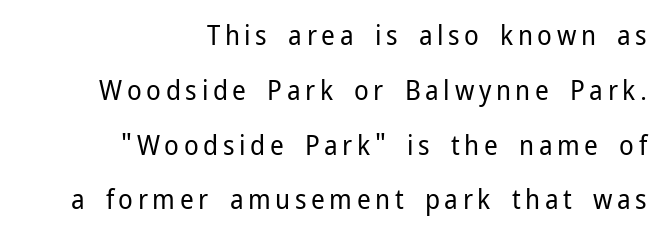
Posture: upright roman. Beneath every word, the page is bare. Notice the wide empty band between every row — that's loose leading. Stems and bowls with no extra thickness — not bold.
